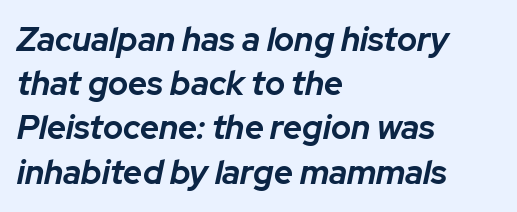
The image shows 33 px bold type, italic (leaning right); set left-aligned, normal line spacing (1.34x), normal letter spacing, not underlined; low stroke contrast and a medium x-height.
